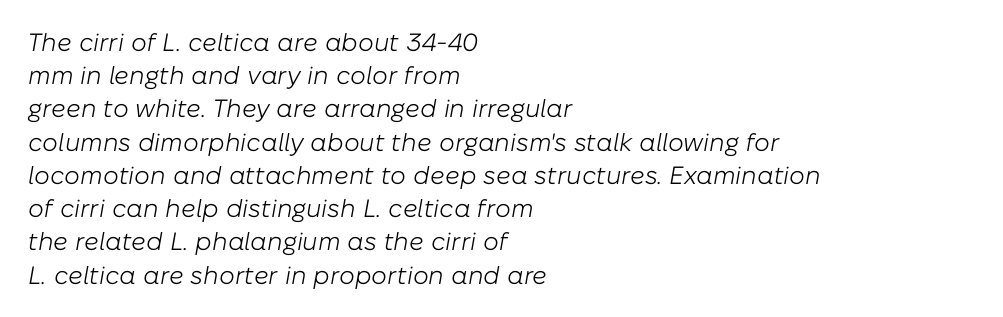
Stroke thickness stays within the range of a standard reading face or lighter. Does the leading feel generous? No, just average. The letters are slanted; this is an italic face. The rag falls on the right side of this text block. Inter-character spacing is left at the font's built-in metrics. Only glyphs here, with clear space below each row.
